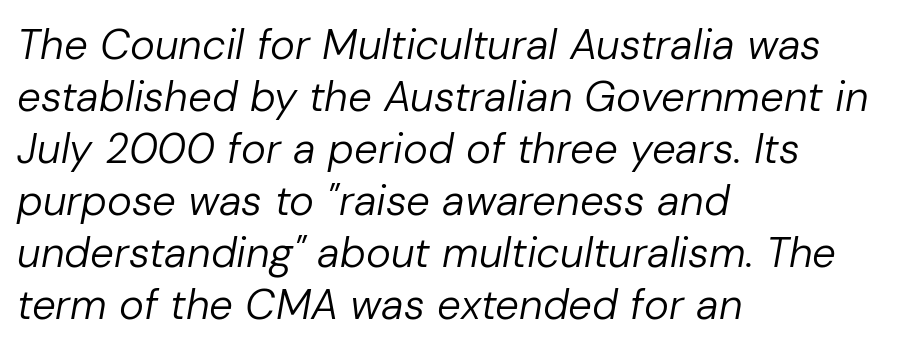
Q: Is the text bold? A: No.
Q: Is the text italic (slanted)? A: Yes, it leans right by about 10 degrees.
Q: Is the text underlined? A: No.
Q: How is the paragraph aligned? A: Left-aligned.
Q: Is the spacing between letters normal or unusually wide? A: Normal.
Q: Width (condensed, normal, or wide)? A: Normal.
Q: Stroke contrast? A: Low.
Q: x-height? A: Medium.
Q: Monospaced? A: No.
